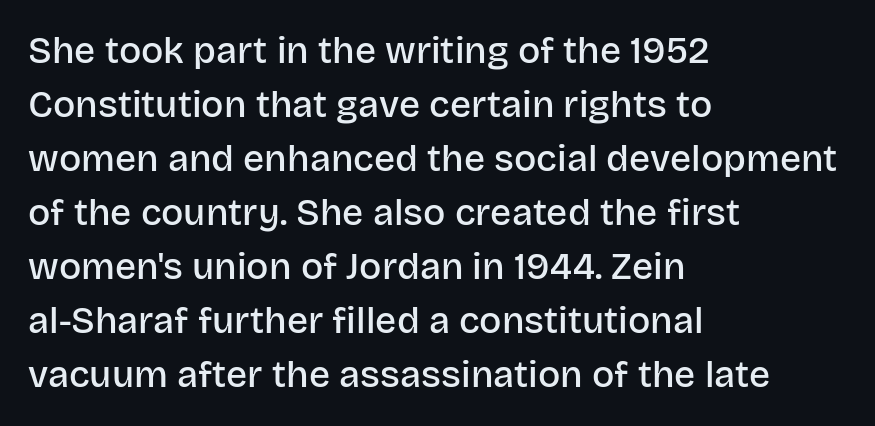
The image shows 37 px semibold sans-serif type, upright; set left-aligned, normal line spacing (1.46x), normal letter spacing, not underlined; low stroke contrast and a large x-height.
